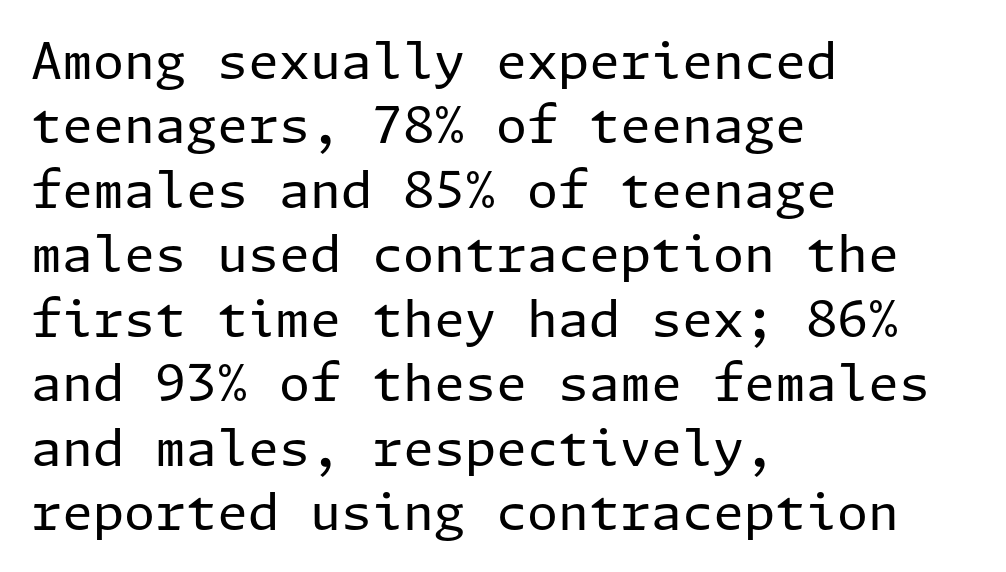
Heaviness? Minimal to ordinary, like unemphasized prose. Unmarked baselines from the first word to the last. The axis of the letterforms is exactly vertical. Does the leading feel generous? No, just average. Reading down the block, your eye returns to a fixed left position each line.
